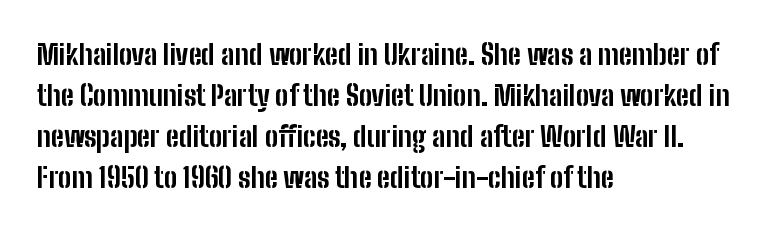
Evenly set lines give the paragraph a standard silhouette. The face used here is a sans, in the tradition of grotesques and geometrics. Line beginnings align vertically; line endings do not. Heavy-handed strokes throughout: this text is bold. The words here are not underlined.
